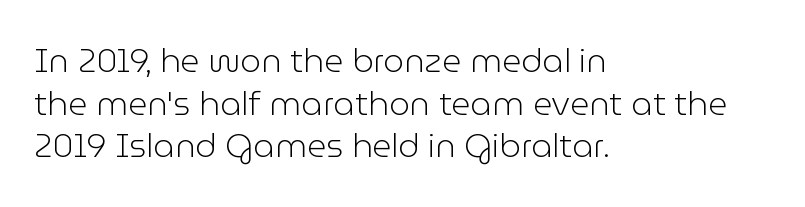
The image shows 33 px light sans-serif type, upright; set left-aligned, normal line spacing (1.29x), normal letter spacing, not underlined; low stroke contrast and a medium x-height.
